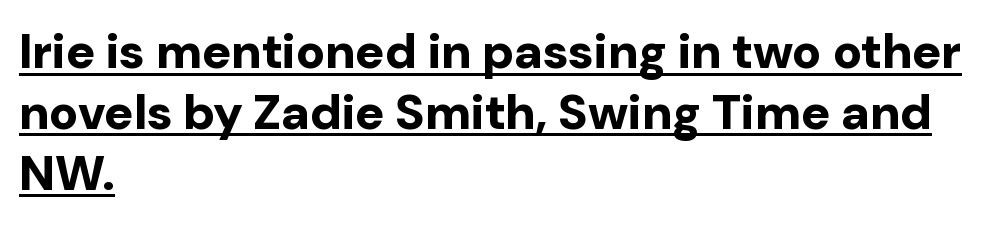
Q: Is the text bold? A: Yes.
Q: Is the text italic (slanted)? A: No, it is upright.
Q: Is the typeface a serif or a sans-serif typeface? A: Sans-serif.
Q: Is the text underlined? A: Yes.
Q: How is the paragraph aligned? A: Left-aligned.
Q: Is the spacing between letters normal or unusually wide? A: Normal.
Q: Width (condensed, normal, or wide)? A: Normal.
Q: Stroke contrast? A: Low.
Q: x-height? A: Medium.
Q: Monospaced? A: No.
